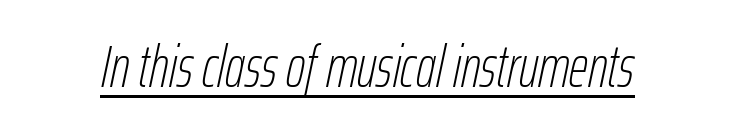
{"italic": "yes", "lean": "right", "slant_degrees": 12, "bold": "no", "weight": "thin", "width": "condensed", "stroke_contrast": "low", "x_height": "medium", "monospaced": "no", "underline": "yes", "letter_spacing": "normal", "letter_spacing_em": 0.0, "glyph_px": 59}
